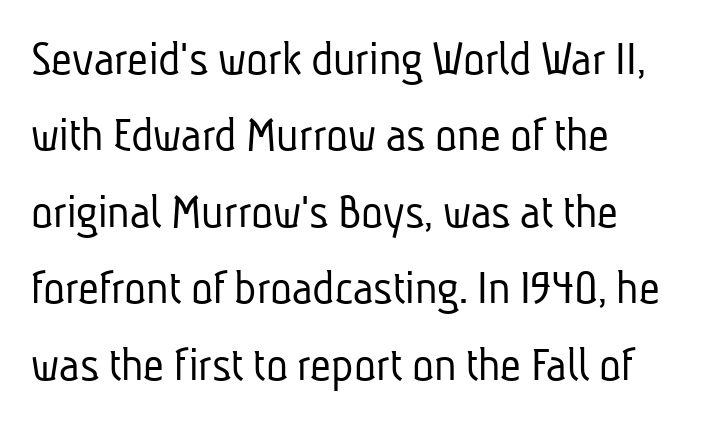
{"serif": "no", "bold": "no", "weight": "light", "width": "condensed", "stroke_contrast": "low", "x_height": "medium", "monospaced": "no", "underline": "no", "align": "left", "line_spacing": "normal", "line_spacing_ratio": 1.5, "letter_spacing": "normal", "letter_spacing_em": 0.0, "glyph_px": 51}
